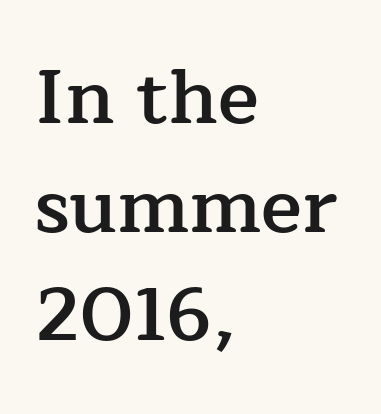
Q: Is the text bold? A: Semi-bold.
Q: Is the text italic (slanted)? A: No, it is upright.
Q: Is the typeface a serif or a sans-serif typeface? A: Serif.
Q: Is the text underlined? A: No.
Q: How is the paragraph aligned? A: Left-aligned.
Q: Is the spacing between letters normal or unusually wide? A: Normal.
Q: Is the spacing between lines tight, normal or loose? A: Normal.
Q: Width (condensed, normal, or wide)? A: Normal.
Q: Stroke contrast? A: Low.
Q: x-height? A: Medium.
Q: Monospaced? A: No.
